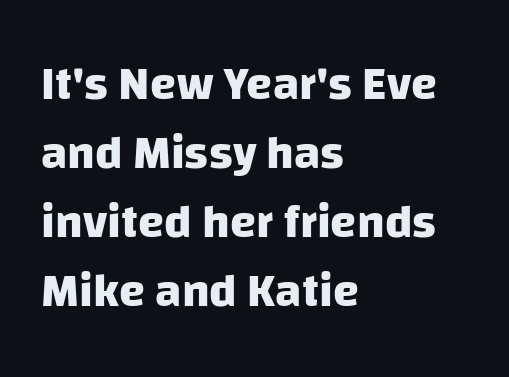
Looks like regular typesetting: each glyph gets only the width it needs. A classic flush-left, rag-right setting is used for this passage. Bare-footed words on every line. This is heavy type, rendered in bold. A typesetter would call this zero additional tracking. Regular leading.
